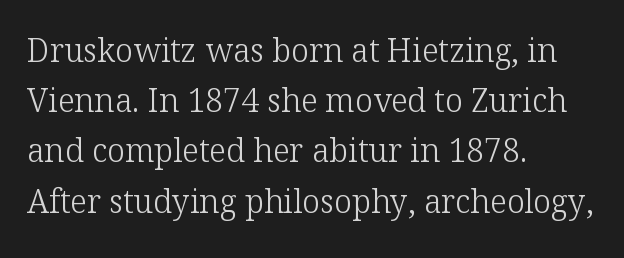
{"serif": "yes", "italic": "no", "bold": "no", "weight": "light", "width": "normal", "stroke_contrast": "low", "x_height": "medium", "monospaced": "no", "underline": "no", "align": "left", "line_spacing": "normal", "line_spacing_ratio": 1.57, "letter_spacing": "normal", "letter_spacing_em": 0.0, "glyph_px": 32}
